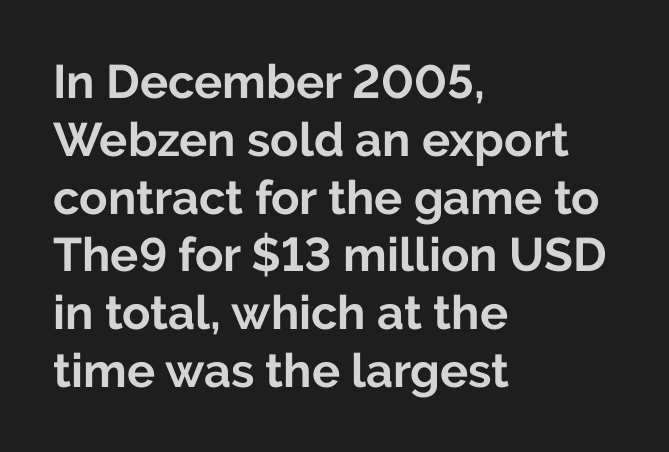
The image shows 47 px bold sans-serif type, upright; set left-aligned, line spacing 1.23x, normal letter spacing, not underlined; low stroke contrast and a medium x-height.
